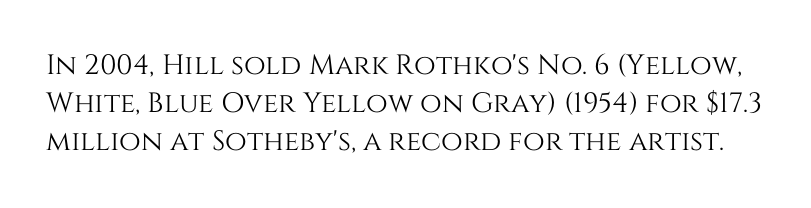
The image shows 28 px text type, upright; set normal line spacing (1.36x), normal letter spacing, not underlined; medium stroke contrast and a large x-height.
